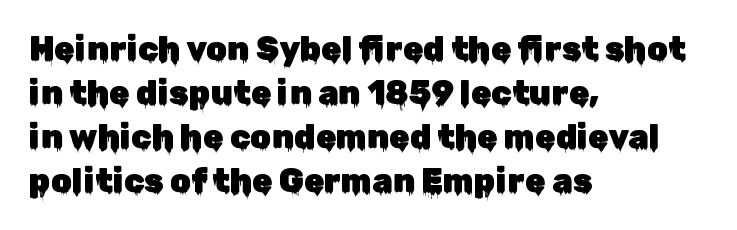
{"serif": "no", "italic": "no", "width": "normal", "stroke_contrast": "low", "x_height": "medium", "monospaced": "no", "underline": "no", "align": "left", "line_spacing": "normal", "line_spacing_ratio": 1.33, "letter_spacing": "normal", "letter_spacing_em": 0.0, "glyph_px": 33}
